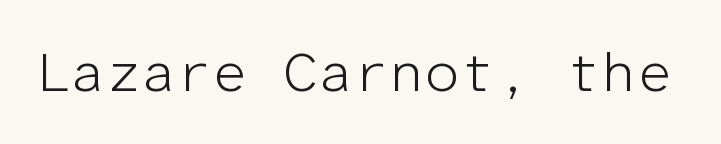
The image shows 56 px light sans-serif type, upright, monospaced; set normal letter spacing, not underlined; low stroke contrast and a medium x-height.
